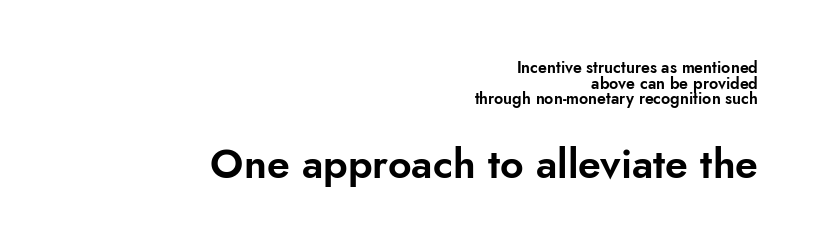
The image shows 41 px sans-serif type, upright; set right-aligned, tight line spacing (0.97x), normal letter spacing, not underlined; the second (bottom) block is 2.56x larger; low stroke contrast and a small x-height.
